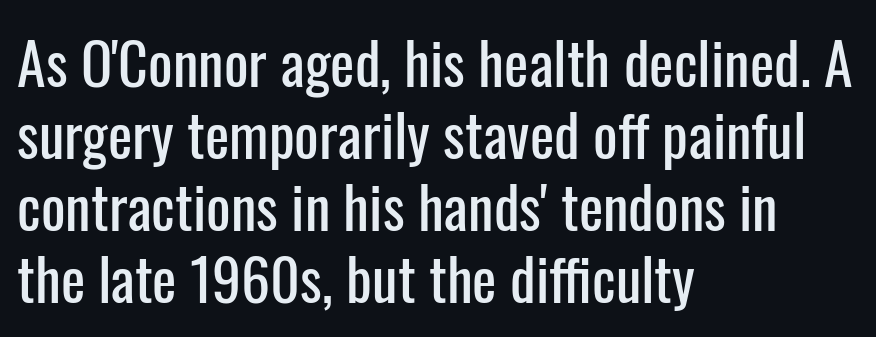
This sample has the flowing, uneven cadence of proportional lettering. Style check: upright. Horizontally, the lines are justified to the leading edge only. I'd call this a sans setting — the letters go barefoot.
